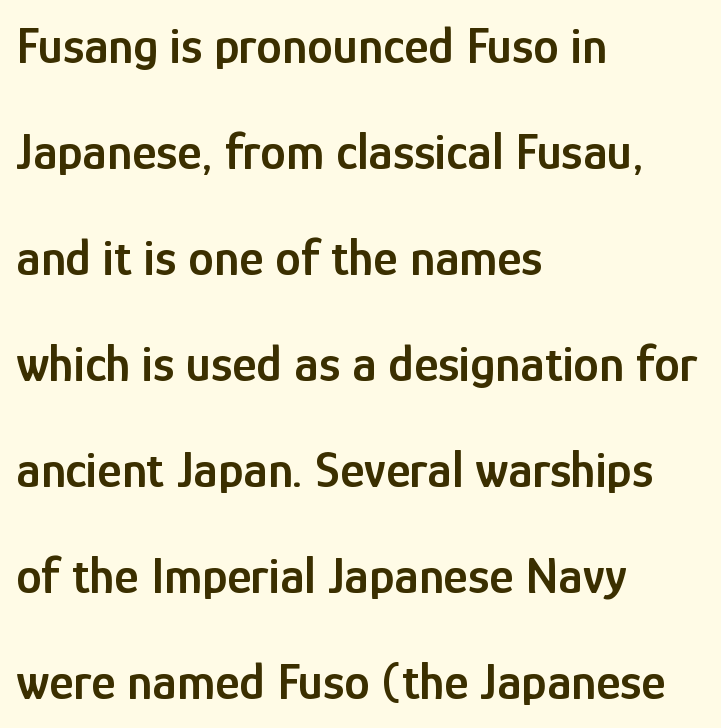
Note the varied advance widths — an 'i' is clearly narrower than an 'm'. The typeface chosen for these lines omits serifs. The lines are spread far apart with generous leading. Quick note: not italic, upright. Casual observation: everything's shoved over to the left. The foot of each line stays bare and open.
